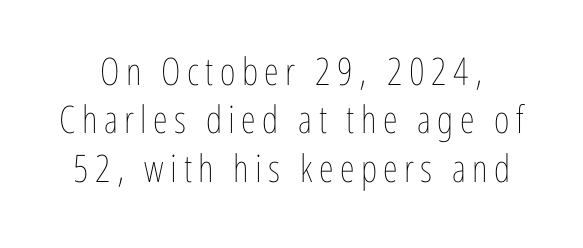
Leading: standard. The passage shown is typed in a proportional face where columns would drift. The letters stand straight up with perfectly vertical stems. No letter is thick-stroked: the sample isn't bold.
